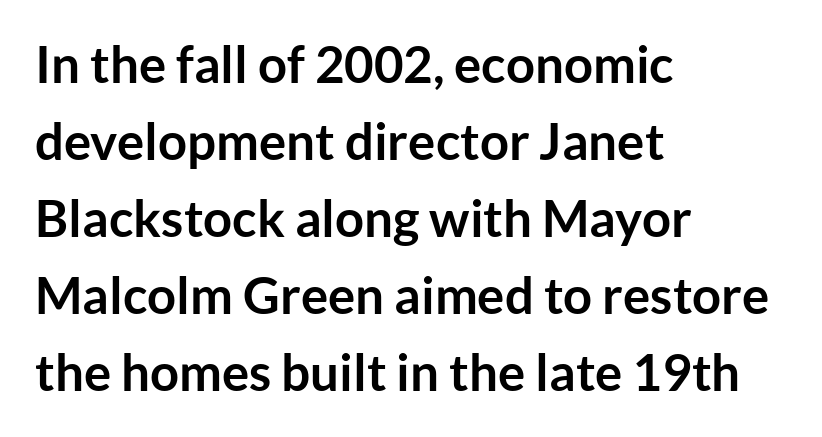
The image shows 51 px semibold sans-serif type, upright; set left-aligned, normal line spacing (1.51x), normal letter spacing, not underlined; low stroke contrast and a medium x-height.
